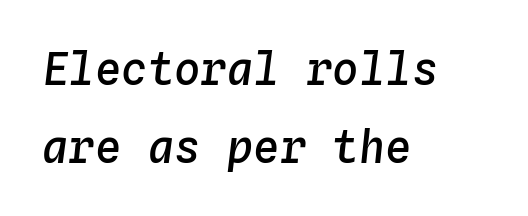
{"italic": "yes", "lean": "right", "slant_degrees": 4, "bold": "semi", "weight": "semibold", "width": "normal", "stroke_contrast": "low", "x_height": "medium", "monospaced": "yes", "underline": "no", "align": "left", "line_spacing_ratio": 1.77, "letter_spacing": "normal", "letter_spacing_em": 0.0, "glyph_px": 44}
